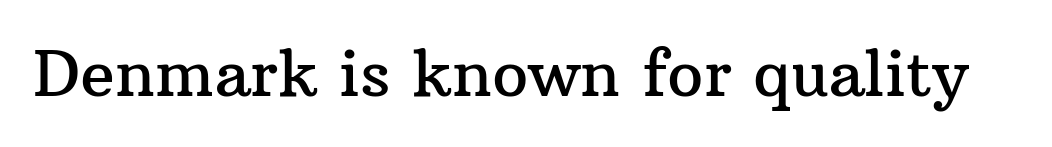
The image shows 64 px serif type, upright; set normal letter spacing, not underlined; medium stroke contrast and a medium x-height.
